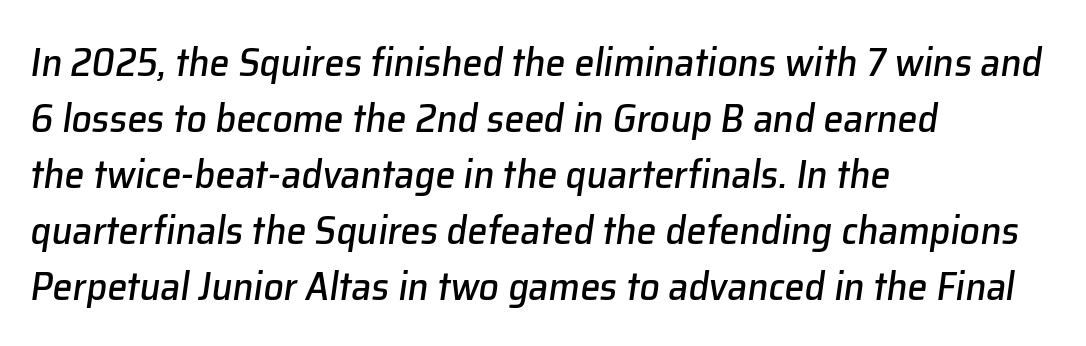
The letters advance in unequal steps, a hallmark of proportional type. It's the slanting kind of type. Tracking here is standard; glyphs follow each other at the usual distance. The paragraph has a hard left edge and a soft right edge.
